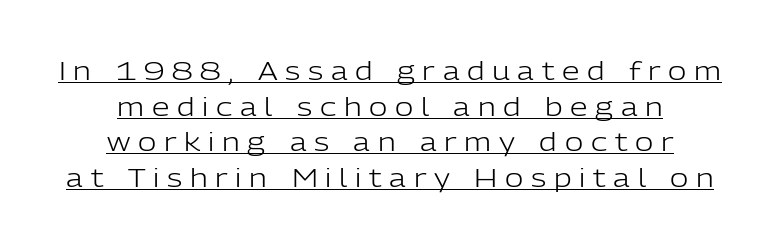
Stems here are at most as thick as an everyday book face. The rendering positions every line midway between the sides. Regarding leading, the lines here are spaced in the standard way. Rendered with straight, roman letterforms. Between one letter and the next there's a generous, obvious gap.
